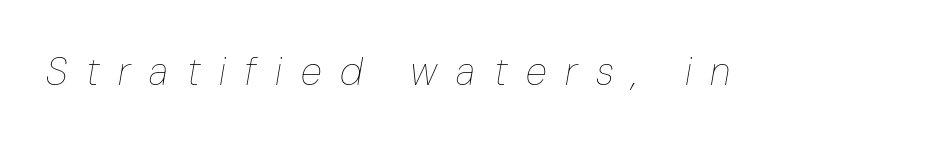
The image shows 39 px thin, condensed type, italic (leaning right); set unusually wide letter spacing (+0.48 em), not underlined; low stroke contrast and a medium x-height.
